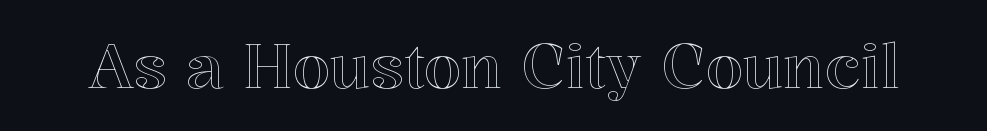
Q: Is the text italic (slanted)? A: No, it is upright.
Q: Is the text underlined? A: No.
Q: Is the spacing between letters normal or unusually wide? A: Normal.
Q: Width (condensed, normal, or wide)? A: Normal.
Q: x-height? A: Medium.
Q: Monospaced? A: No.
